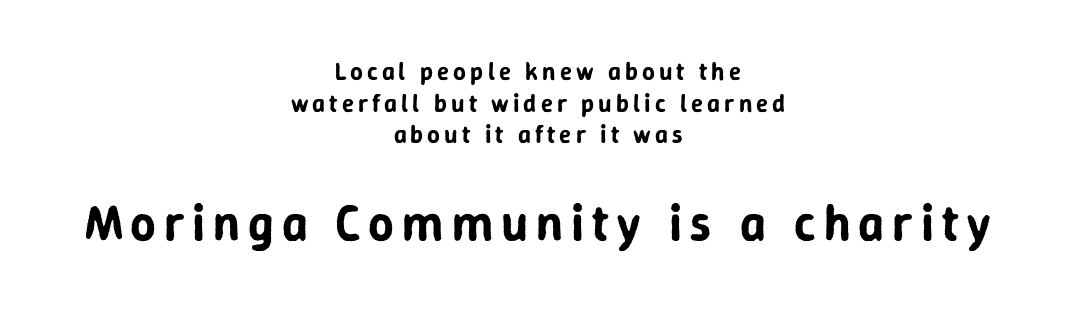
The image shows 50 px sans-serif type, upright; set centered, normal line spacing (1.27x), not underlined; the second (bottom) block is 2.0x larger; low stroke contrast and a medium x-height.
